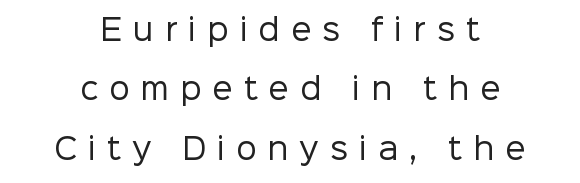
Q: Is the text bold? A: No.
Q: Is the text italic (slanted)? A: No, it is upright.
Q: Is the typeface a serif or a sans-serif typeface? A: Sans-serif.
Q: Is the text underlined? A: No.
Q: How is the paragraph aligned? A: Centered.
Q: Is the spacing between letters normal or unusually wide? A: Unusually wide.
Q: Is the spacing between lines tight, normal or loose? A: Loose.
Q: Width (condensed, normal, or wide)? A: Normal.
Q: Stroke contrast? A: Low.
Q: x-height? A: Medium.
Q: Monospaced? A: No.
